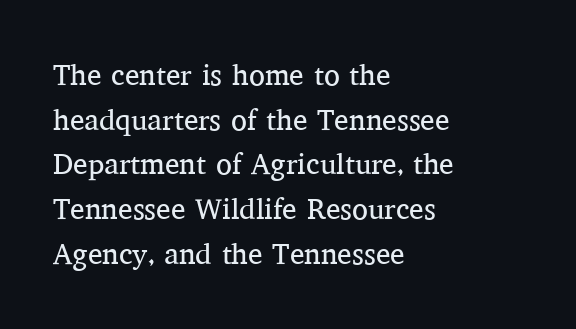
Check where the strokes stop: tiny serifs finish them off. The lettering stays uniformly vertical, giving the passage a roman look. The font is comparable to plain body text, perhaps lighter. This sample has the flowing, uneven cadence of proportional lettering.
